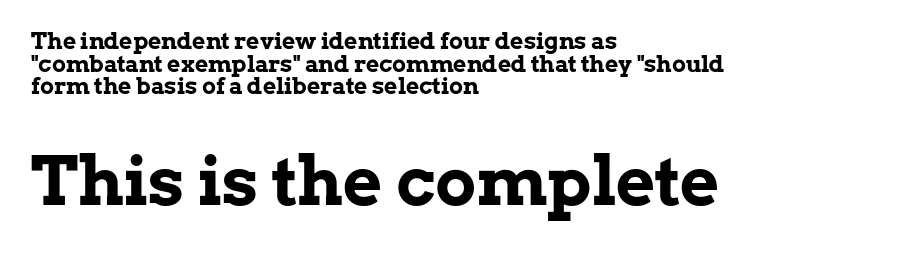
Q: Is the text bold? A: Yes.
Q: Is the text italic (slanted)? A: No, it is upright.
Q: Is the typeface a serif or a sans-serif typeface? A: Serif.
Q: Is the text underlined? A: No.
Q: How is the paragraph aligned? A: Left-aligned.
Q: Is the spacing between letters normal or unusually wide? A: Normal.
Q: Is the spacing between lines tight, normal or loose? A: Tight.
Q: Which block of text is set in a larger size, the first (top) or the second (bottom)? A: The second (bottom) one.
Q: Width (condensed, normal, or wide)? A: Normal.
Q: Stroke contrast? A: Low.
Q: x-height? A: Medium.
Q: Monospaced? A: No.
